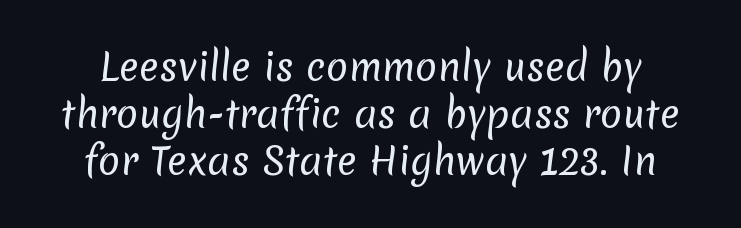
{"serif": "no", "bold": "no", "weight": "regular", "width": "normal", "stroke_contrast": "low", "x_height": "medium", "monospaced": "no", "underline": "no", "line_spacing": "normal", "line_spacing_ratio": 1.27, "letter_spacing": "normal", "letter_spacing_em": 0.0, "glyph_px": 37}
